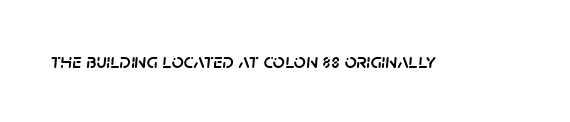
The image shows 21 px text type, italic (leaning right); set normal letter spacing, not underlined.
